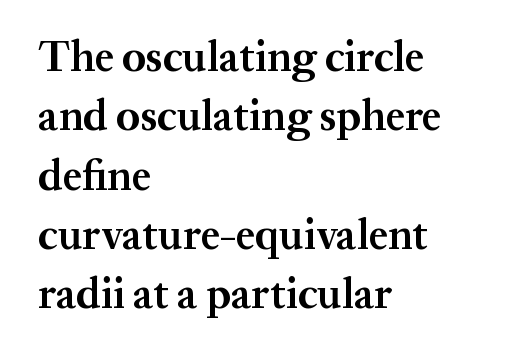
The image shows 43 px bold serif type, upright; set left-aligned, normal line spacing (1.38x), normal letter spacing, not underlined; medium stroke contrast and a medium x-height.
